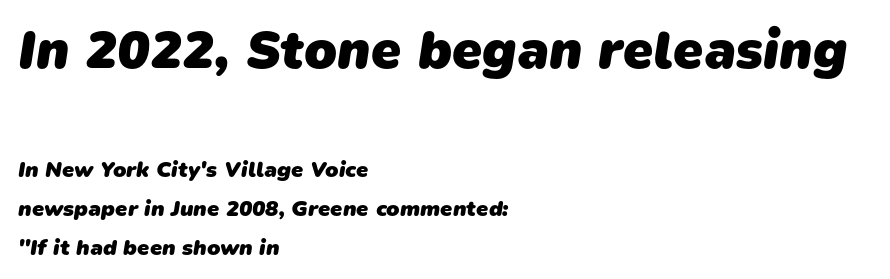
Visually, the top section dominates because its glyphs are scaled up. Look at the stroke-to-counter ratio: heavy, a bold. Looks like regular typesetting: each glyph gets only the width it needs. Alignment: flush left. Just letters on the line, the space beneath them empty. The typeface chosen for these lines omits serifs.
